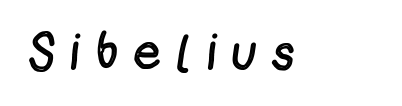
{"serif": "no", "bold": "no", "weight": "regular", "width": "condensed", "x_height": "medium", "monospaced": "no", "underline": "no", "letter_spacing": "wide", "letter_spacing_em": 0.37, "glyph_px": 50}
